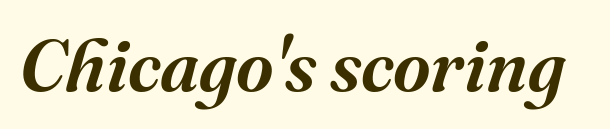
Students, note that the glyphs here touch the page at normal intervals. Words float on clear page, feet unadorned. Stroke terminals: seriffed. Tall strokes in this sample are angled rather than plumb. The face used here is proportionally spaced, like ordinary book or web type.
